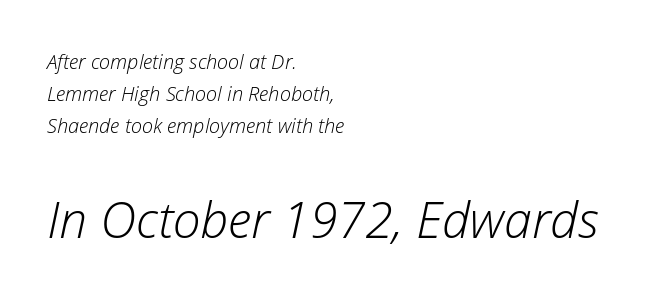
Q: Is the text bold? A: No.
Q: Is the text italic (slanted)? A: Yes, it leans right by about 12 degrees.
Q: Is the text underlined? A: No.
Q: How is the paragraph aligned? A: Left-aligned.
Q: Is the spacing between letters normal or unusually wide? A: Normal.
Q: Is the spacing between lines tight, normal or loose? A: Normal.
Q: Which block of text is set in a larger size, the first (top) or the second (bottom)? A: The second (bottom) one.
Q: Width (condensed, normal, or wide)? A: Normal.
Q: Stroke contrast? A: Low.
Q: x-height? A: Medium.
Q: Monospaced? A: No.
